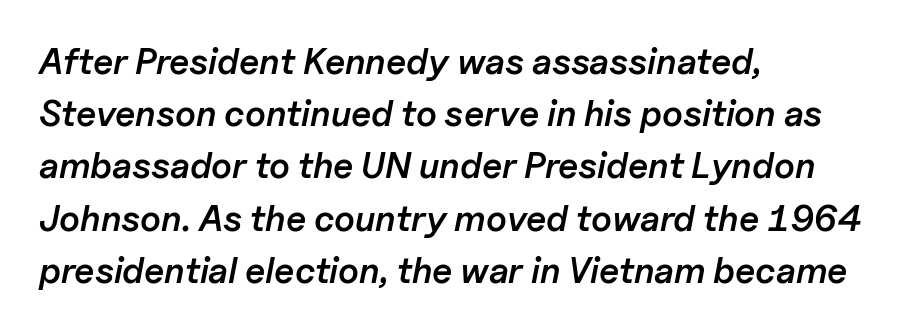
The image shows 36 px semibold type, italic (leaning right); set left-aligned, normal line spacing (1.45x), normal letter spacing, not underlined; low stroke contrast and a medium x-height.
